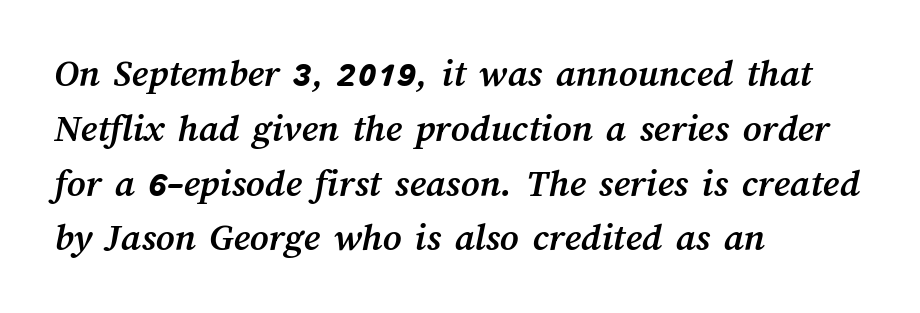
The image shows 40 px semibold type; set left-aligned, normal line spacing (1.37x), normal letter spacing, not underlined; medium stroke contrast and a medium x-height.
